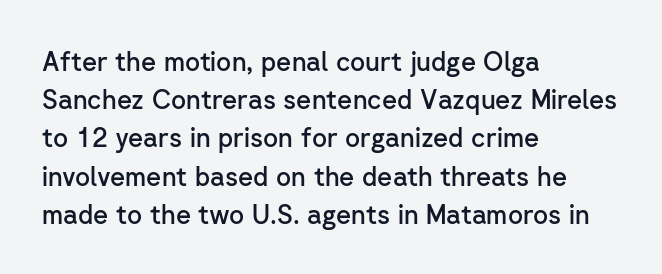
Q: Is the text bold? A: Semi-bold.
Q: Is the text italic (slanted)? A: No, it is upright.
Q: Is the text underlined? A: No.
Q: How is the paragraph aligned? A: Left-aligned.
Q: Is the spacing between letters normal or unusually wide? A: Normal.
Q: Is the spacing between lines tight, normal or loose? A: Normal.
